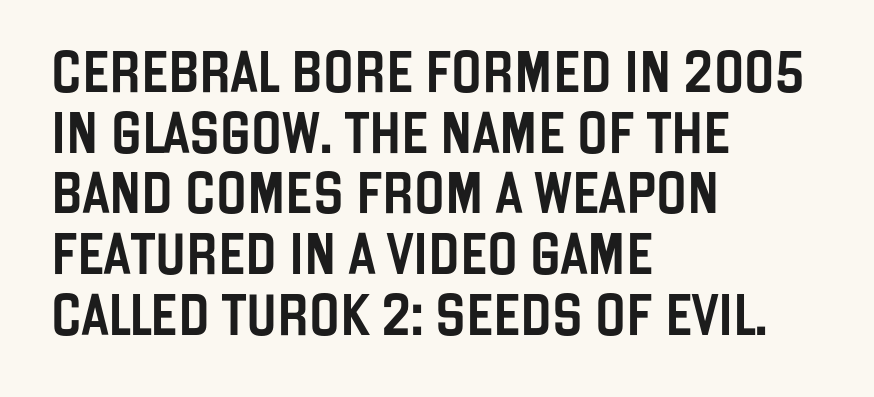
The image shows 41 px condensed sans-serif type, upright; set left-aligned, normal line spacing (1.48x), normal letter spacing, not underlined; low stroke contrast and a large x-height.
